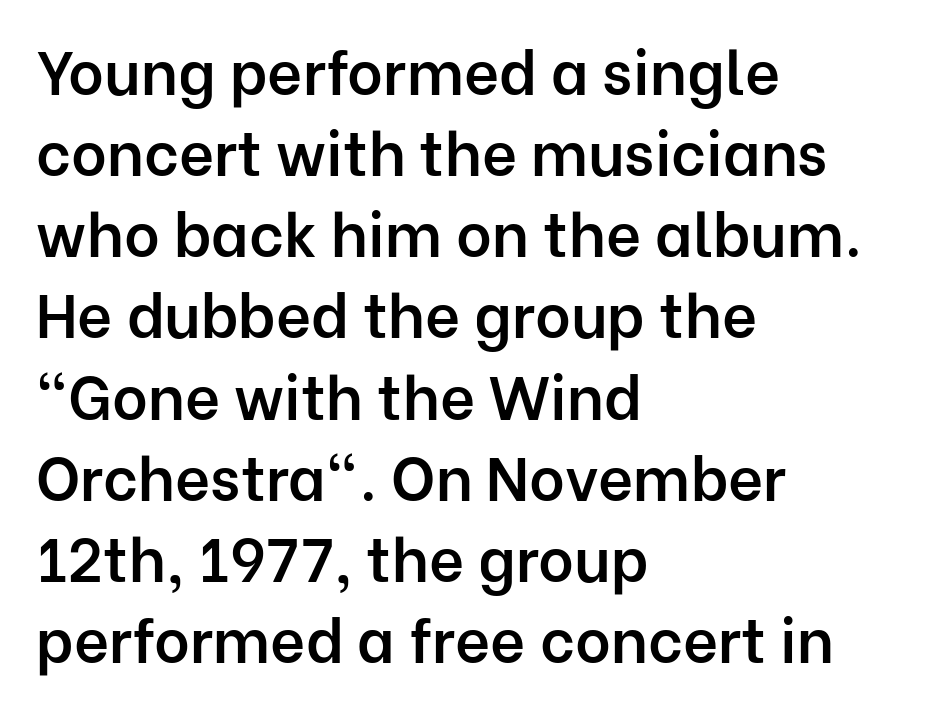
Q: Is the text bold? A: Semi-bold.
Q: Is the text italic (slanted)? A: No, it is upright.
Q: Is the typeface a serif or a sans-serif typeface? A: Sans-serif.
Q: Is the text underlined? A: No.
Q: How is the paragraph aligned? A: Left-aligned.
Q: Is the spacing between letters normal or unusually wide? A: Normal.
Q: Is the spacing between lines tight, normal or loose? A: Normal.
Q: Width (condensed, normal, or wide)? A: Normal.
Q: Stroke contrast? A: Low.
Q: x-height? A: Medium.
Q: Monospaced? A: No.
